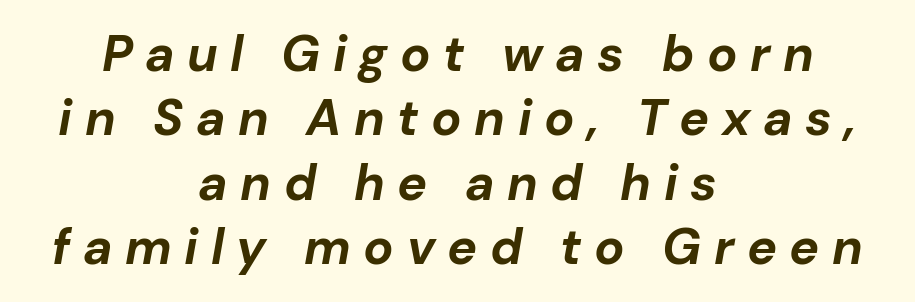
The image shows 50 px bold type, italic (leaning right); set centered, normal line spacing (1.29x), unusually wide letter spacing (+0.25 em), not underlined; low stroke contrast and a medium x-height.
